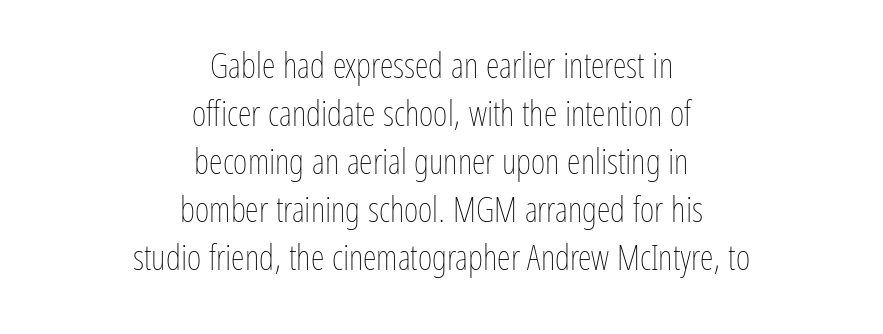
Varying glyph widths throughout — classic text-font behaviour. Ascenders rise straight up at ninety degrees. Neither beginnings nor endings align; midpoints do. No extra ink here — the face is not bold. Decoration check: the copy has no underline. Characters follow at the spacing the type designer built in.
